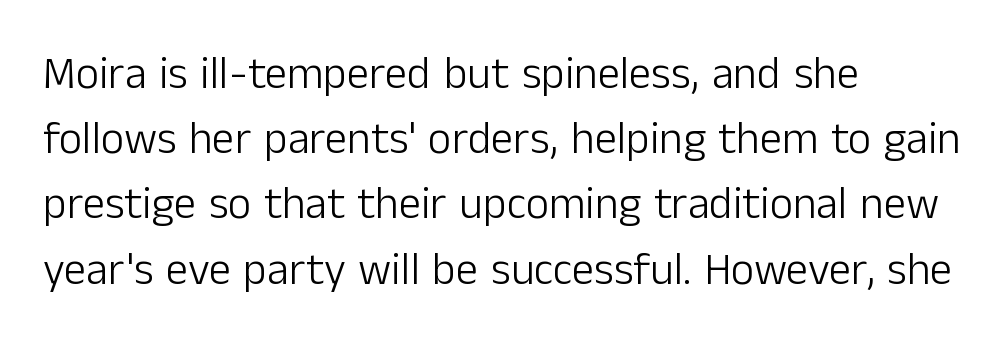
The image shows 45 px light sans-serif type, upright; set left-aligned, normal line spacing (1.45x), normal letter spacing, not underlined; low stroke contrast and a medium x-height.
